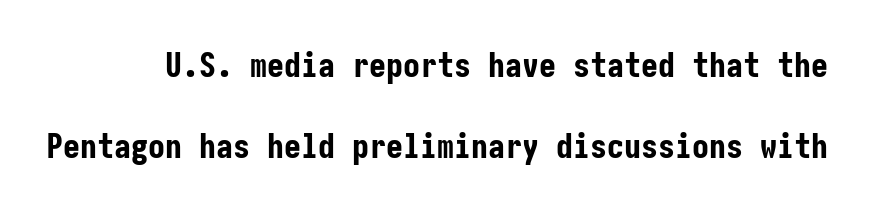
Q: Is the text bold? A: Yes.
Q: Is the text italic (slanted)? A: No, it is upright.
Q: Is the typeface a serif or a sans-serif typeface? A: Sans-serif.
Q: Is the text underlined? A: No.
Q: Is the spacing between letters normal or unusually wide? A: Normal.
Q: Is the spacing between lines tight, normal or loose? A: Loose.
Q: Width (condensed, normal, or wide)? A: Condensed.
Q: Stroke contrast? A: Low.
Q: x-height? A: Medium.
